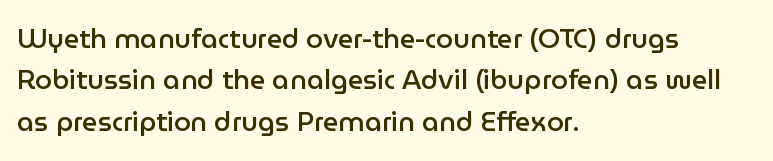
{"italic": "no", "bold": "semi", "underline": "no", "align": "left", "line_spacing": "normal", "line_spacing_ratio": 1.53, "letter_spacing": "normal", "letter_spacing_em": 0.0, "glyph_px": 27}
